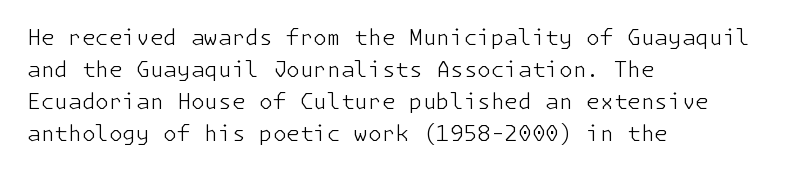
This sample uses an upright cut, with every glyph sitting square on the baseline. Check the space under the baseline: it is left empty. These lines are set flush left with a ragged right edge. Weight: not bold — regular or lighter.
